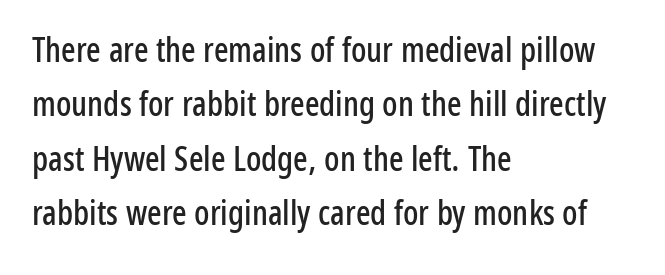
The image shows 34 px condensed sans-serif type, upright; set left-aligned, normal line spacing (1.6x), normal letter spacing, not underlined; low stroke contrast and a medium x-height.
